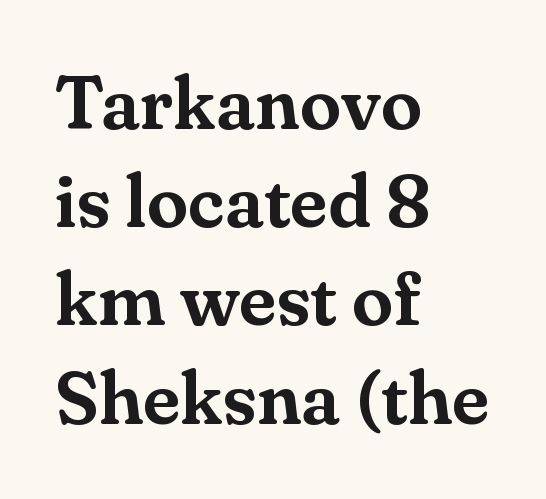
{"serif": "yes", "italic": "no", "width": "normal", "stroke_contrast": "medium", "x_height": "small", "monospaced": "no", "underline": "no", "align": "left", "line_spacing": "normal", "line_spacing_ratio": 1.31, "letter_spacing": "normal", "letter_spacing_em": 0.0, "glyph_px": 75}
